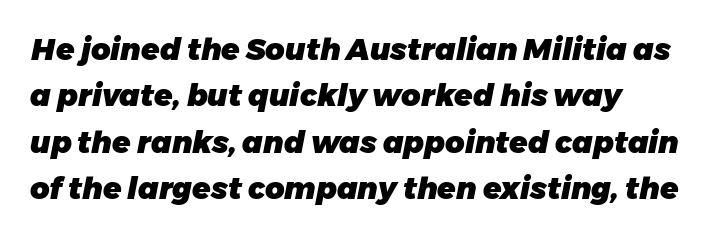
The image shows 30 px heavy type, italic (leaning right); set normal line spacing (1.55x), normal letter spacing, not underlined; low stroke contrast and a medium x-height.
